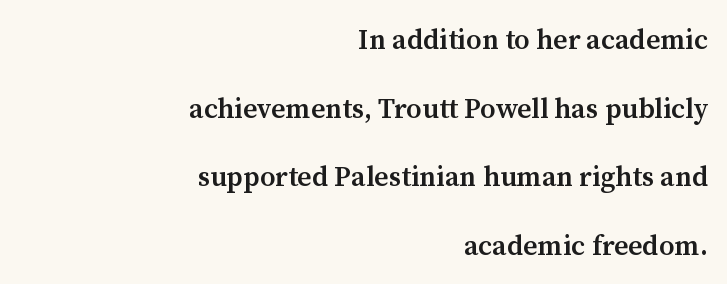
This rendering employs a face with finishing strokes, i.e., a serif. Italic: no, the glyphs are upright roman. Is the block centered? No — it sits flush against the right margin. I'd describe the lettering as semibold — firm but not a full bold. The face used here is rendered with its standard letterfit.
